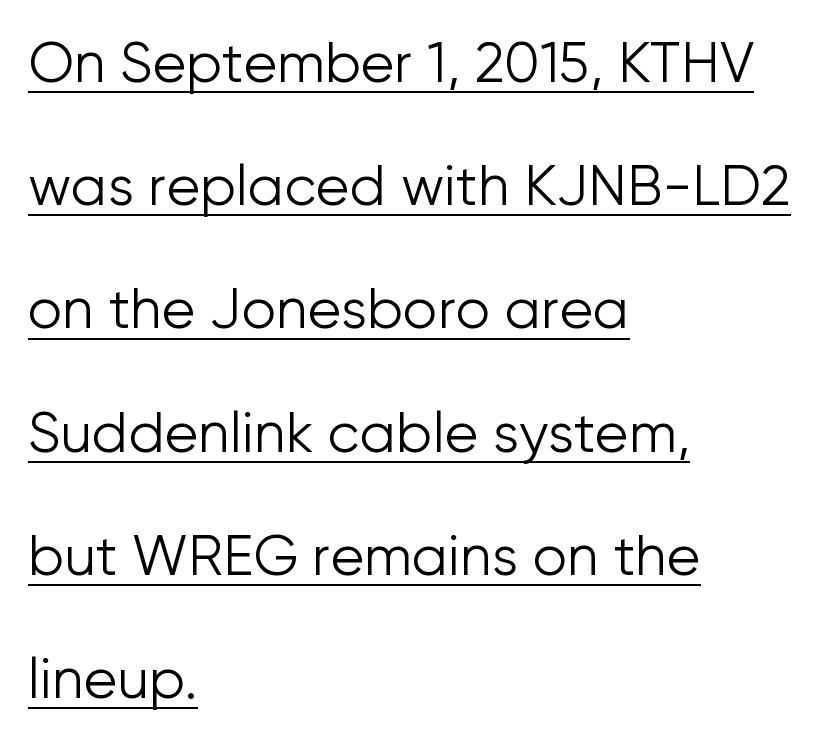
The image shows 55 px light sans-serif type, upright; set left-aligned, loose line spacing (2.24x), normal letter spacing, underlined; low stroke contrast and a medium x-height.
